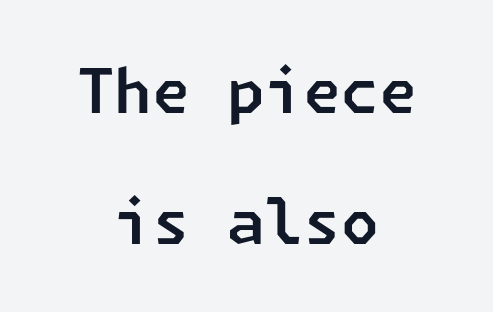
The letterforms sit shoulder to shoulder at normal distance. Underline: absent. Leading is clearly above the norm, producing a sparse column. The paragraph has two soft edges and a firm central axis. Letterform terminals end flat and unadorned throughout the passage.
